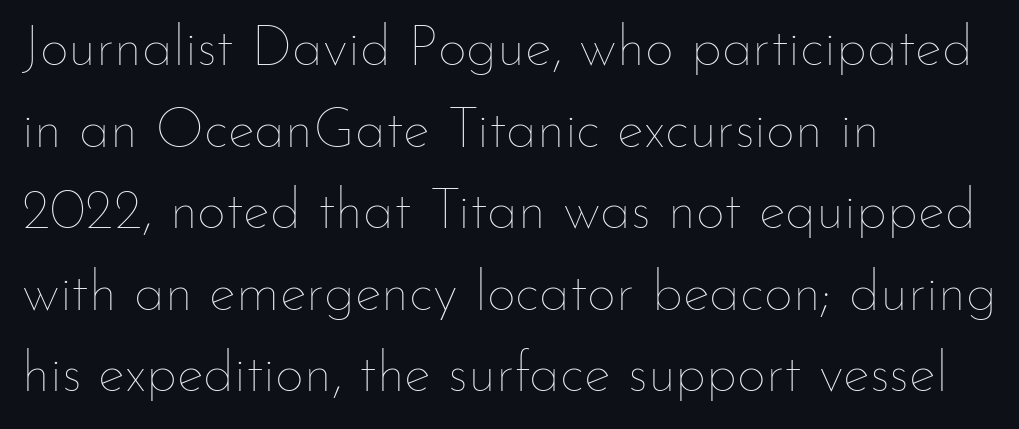
{"italic": "no", "bold": "no", "weight": "thin", "width": "normal", "stroke_contrast": "low", "x_height": "small", "monospaced": "no", "underline": "no", "align": "left", "line_spacing": "normal", "line_spacing_ratio": 1.43, "letter_spacing": "normal", "letter_spacing_em": 0.0, "glyph_px": 57}
